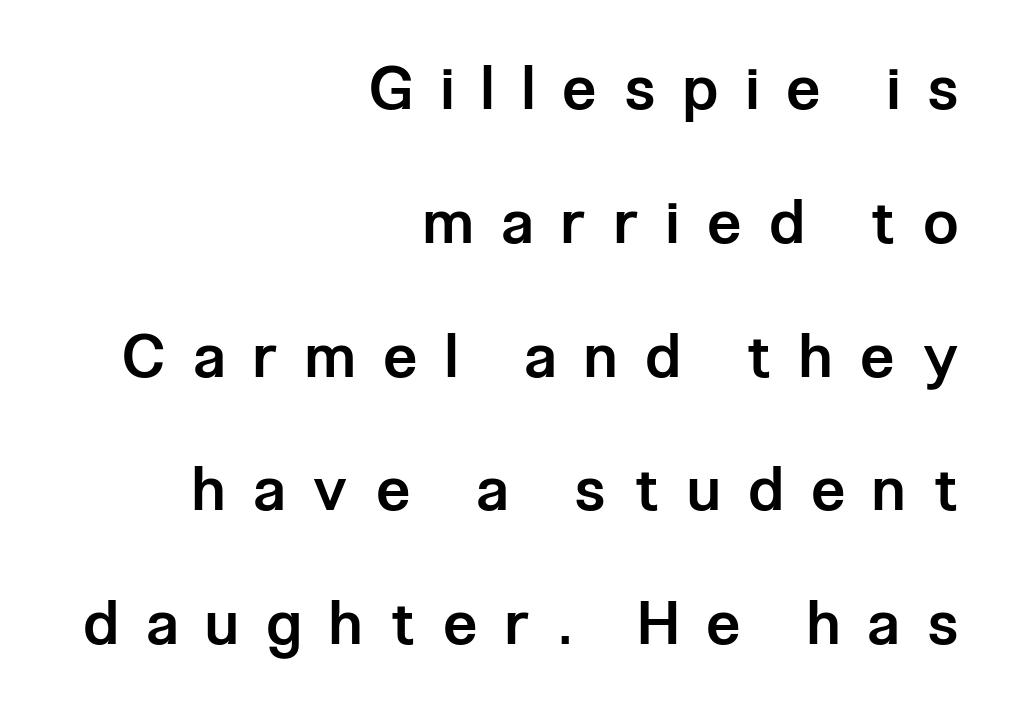
{"serif": "no", "italic": "no", "bold": "semi", "weight": "semibold", "width": "condensed", "stroke_contrast": "low", "x_height": "medium", "monospaced": "no", "underline": "no", "align": "right", "line_spacing": "loose", "line_spacing_ratio": 2.23, "letter_spacing": "wide", "letter_spacing_em": 0.49, "glyph_px": 60}
